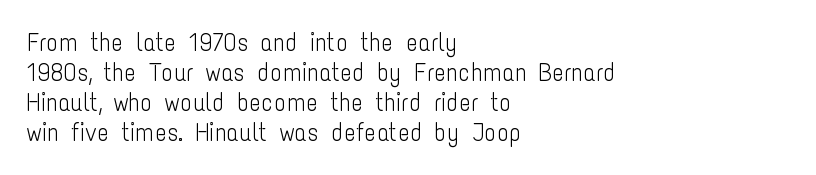
The image shows 25 px text type, upright; set left-aligned, line spacing 1.2x, normal letter spacing, not underlined.
